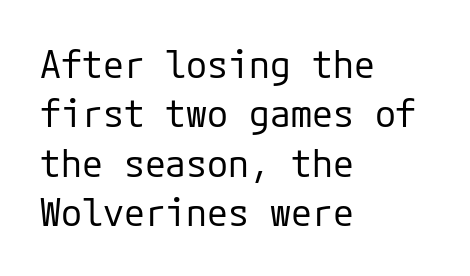
Counters stay open thanks to moderate or lighter strokes. Notice how descenders clear the ascenders below comfortably — that's standard leading. The axis of the letterforms is exactly vertical. The glyphs in this specimen are sans serif. Leftover space on each line is placed entirely after the last word.
